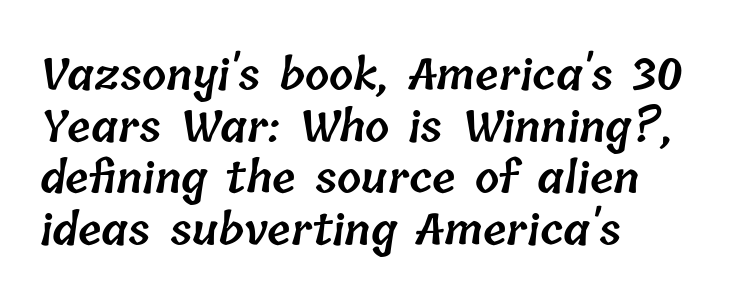
The image shows 43 px semibold type; set left-aligned, line spacing 1.2x, normal letter spacing, not underlined; low stroke contrast and a medium x-height.
